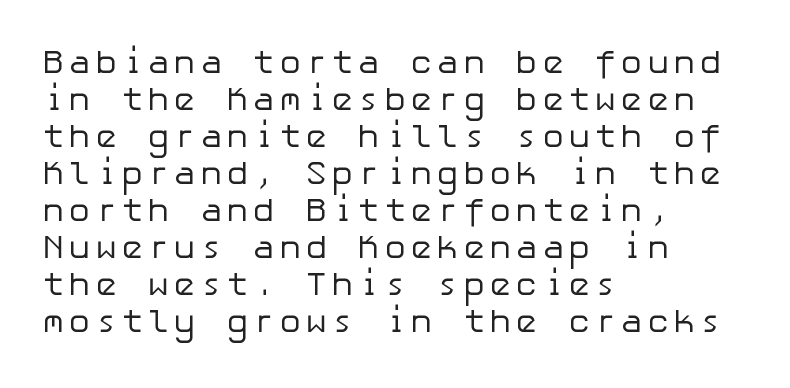
The setting favours the left margin, as ordinary paragraphs usually do. Is the type heavy? It reads as light-to-regular instead. Honestly, there is no underline to notice here at all. Look at the bottom of the vertical strokes: they stop flat, with no serifs. A roman cut, with each character standing at attention.
